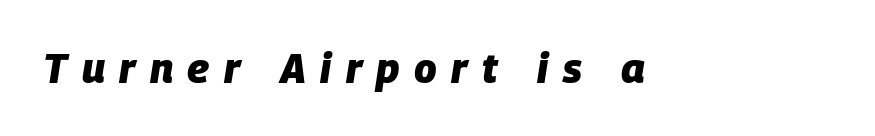
The image shows 41 px heavy type, italic (leaning right); set unusually wide letter spacing (+0.35 em), not underlined; low stroke contrast and a large x-height.
